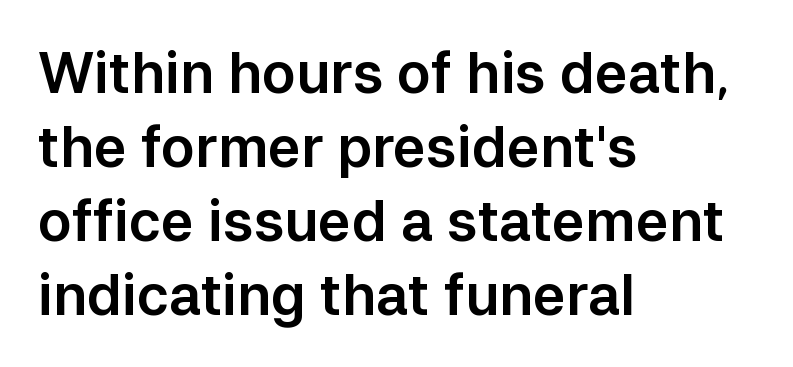
The image shows 56 px sans-serif type, upright; set left-aligned, normal line spacing (1.32x), normal letter spacing, not underlined; low stroke contrast and a medium x-height.
